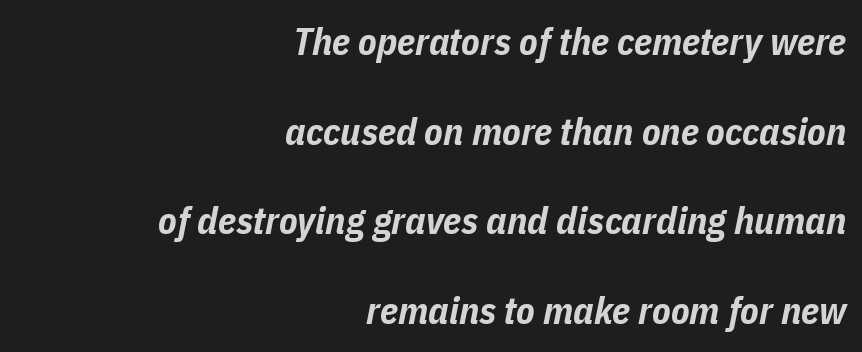
What stands out about the letter spacing? Nothing — it is the standard amount. Line spacing here is loose. Bare-footed words on every line. Heavy, bold letterforms. The letters are slanted; this is an italic face. One-word summary of the alignment: right.
